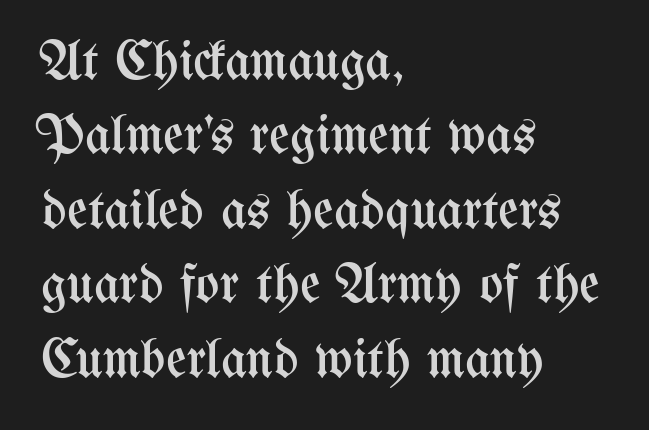
The image shows 56 px regular-weight, condensed type, upright; set left-aligned, normal line spacing (1.33x), normal letter spacing, not underlined; medium stroke contrast and a medium x-height.
